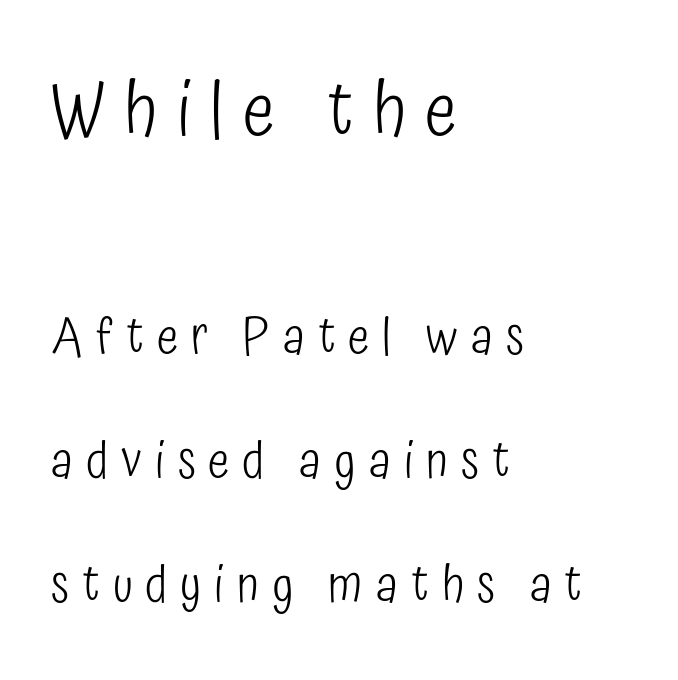
Q: Is the text bold? A: No.
Q: Is the text italic (slanted)? A: No, it is upright.
Q: Is the typeface a serif or a sans-serif typeface? A: Sans-serif.
Q: Is the text underlined? A: No.
Q: How is the paragraph aligned? A: Left-aligned.
Q: Is the spacing between letters normal or unusually wide? A: Unusually wide.
Q: Is the spacing between lines tight, normal or loose? A: Loose.
Q: Which block of text is set in a larger size, the first (top) or the second (bottom)? A: The first (top) one.
Q: Width (condensed, normal, or wide)? A: Condensed.
Q: Stroke contrast? A: Low.
Q: x-height? A: Medium.
Q: Monospaced? A: No.
